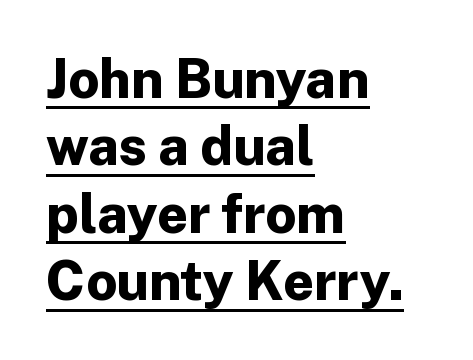
Each line of the rendering has a horizontal stroke beneath the glyphs. The sample has been set heavy, in full bold. Each new line begins a customary step beneath the previous one. What kind of face is this? One without serifs — a sans. Proportional: the letters do not fall into vertical columns.
